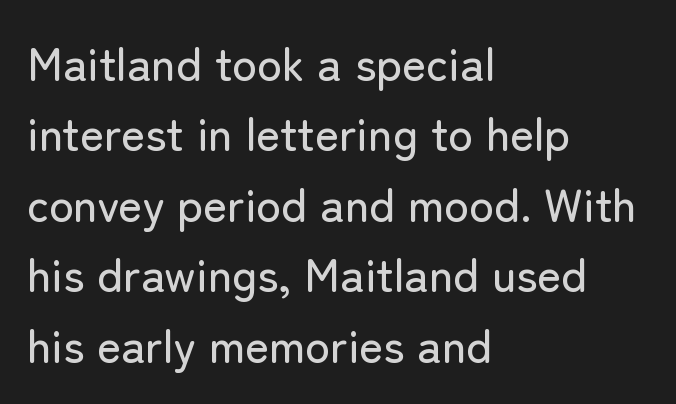
In terms of posture, this sample is upright. The passage shown stacks its lines at a standard gap. There is no visible air inserted between adjacent glyphs. Varying glyph widths throughout — classic text-font behaviour.
